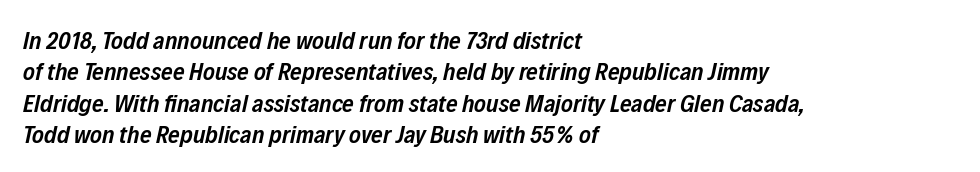
The image shows 25 px text type, italic (leaning right); set left-aligned, normal line spacing (1.26x), normal letter spacing, not underlined.
